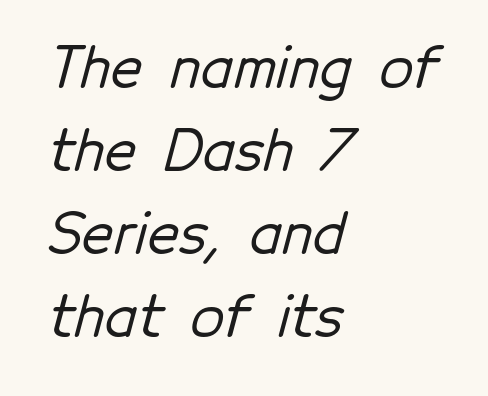
The image shows 55 px sans-serif type; set left-aligned, normal line spacing (1.51x), normal letter spacing, not underlined; low stroke contrast and a medium x-height.
